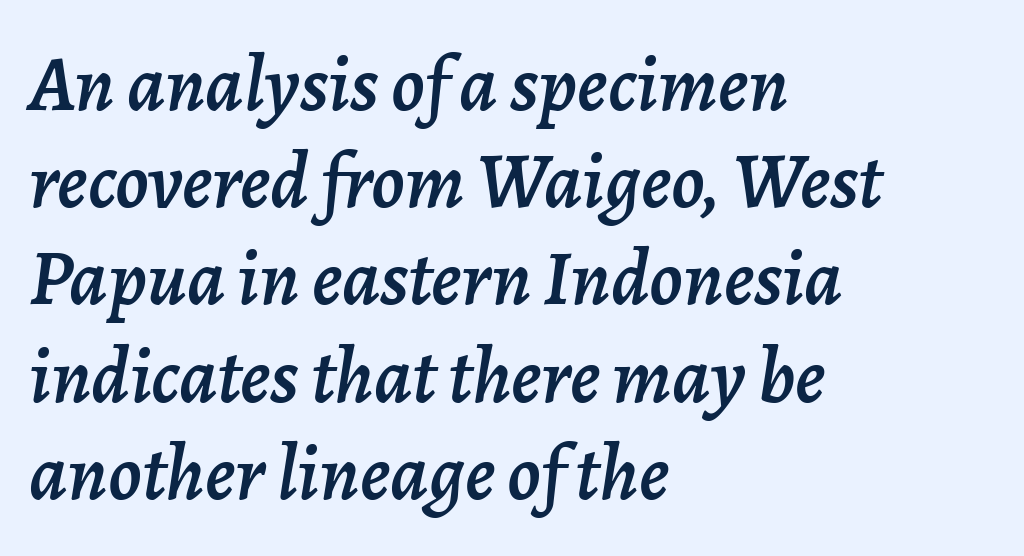
The letters advance in unequal steps, a hallmark of proportional type. Caption: multi-line text, flush left, ragged right. Underlining? Definitely not there. Does the lettering tilt? It does — this is italic. The passage shown has conventional tracking throughout.
